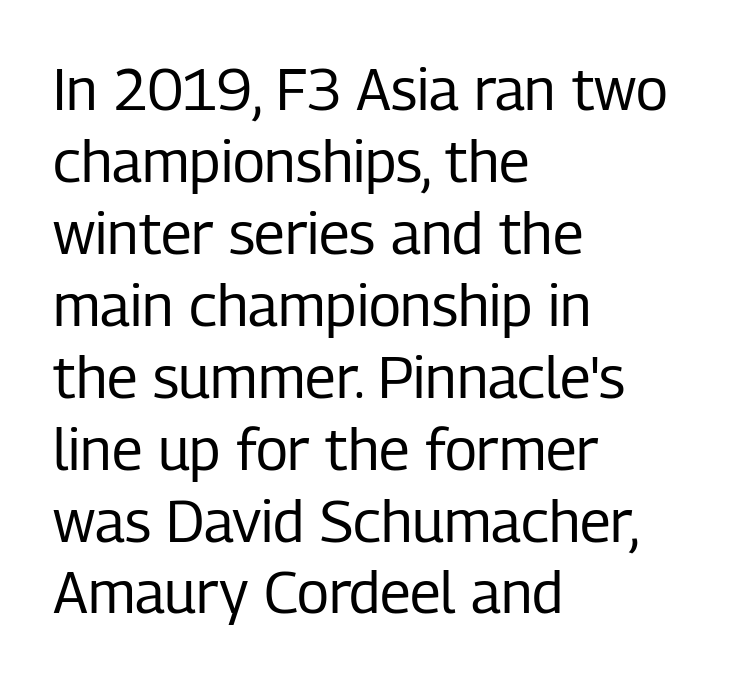
The image shows 58 px regular-weight, condensed sans-serif type, upright; set left-aligned, line spacing 1.24x, normal letter spacing, not underlined; low stroke contrast and a medium x-height.
